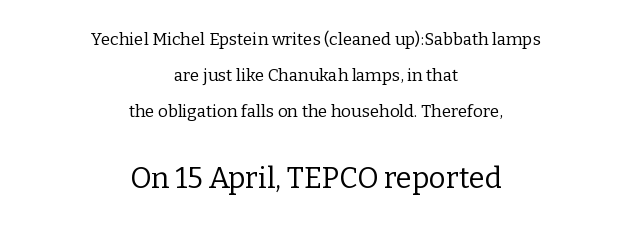
Q: Is the text bold? A: No.
Q: Is the text italic (slanted)? A: No, it is upright.
Q: Is the typeface a serif or a sans-serif typeface? A: Serif.
Q: Is the text underlined? A: No.
Q: How is the paragraph aligned? A: Centered.
Q: Is the spacing between letters normal or unusually wide? A: Normal.
Q: Is the spacing between lines tight, normal or loose? A: Loose.
Q: Which block of text is set in a larger size, the first (top) or the second (bottom)? A: The second (bottom) one.
Q: Width (condensed, normal, or wide)? A: Normal.
Q: Stroke contrast? A: Low.
Q: x-height? A: Medium.
Q: Monospaced? A: No.
